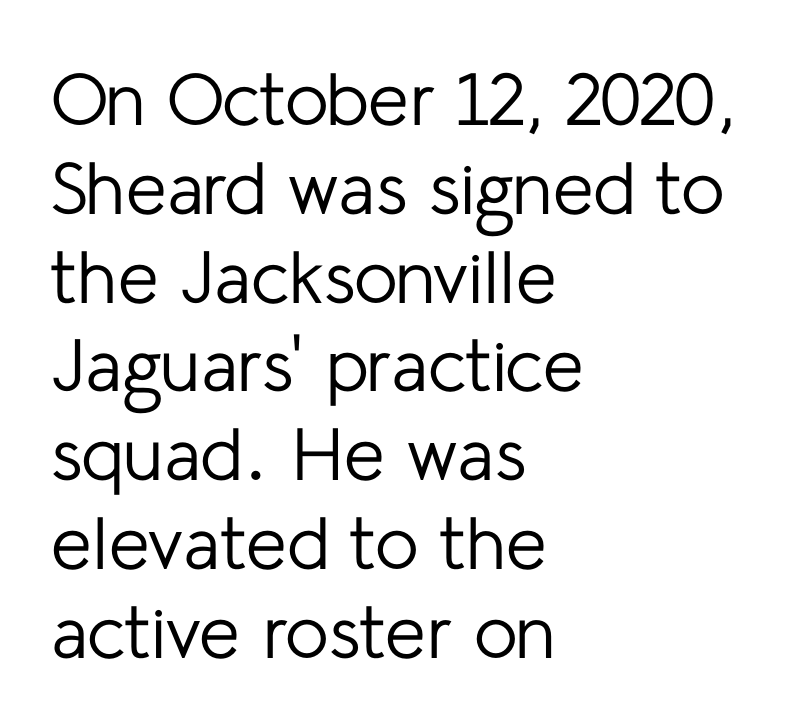
The image shows 74 px regular-weight sans-serif type, upright; set left-aligned, line spacing 1.2x, normal letter spacing, not underlined; low stroke contrast and a medium x-height.
